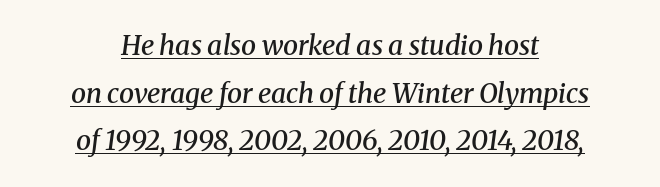
Q: Is the text bold? A: Semi-bold.
Q: Is the text italic (slanted)? A: Yes, it leans right by about 8 degrees.
Q: Is the text underlined? A: Yes.
Q: How is the paragraph aligned? A: Centered.
Q: Is the spacing between letters normal or unusually wide? A: Normal.
